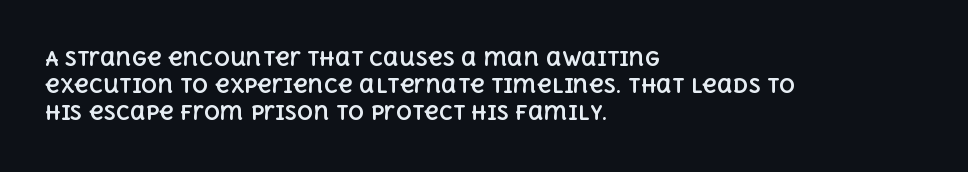
Q: Is the text bold? A: Yes.
Q: Is the text italic (slanted)? A: No, it is upright.
Q: Is the text underlined? A: No.
Q: How is the paragraph aligned? A: Left-aligned.
Q: Is the spacing between letters normal or unusually wide? A: Normal.
Q: Is the spacing between lines tight, normal or loose? A: Normal.
